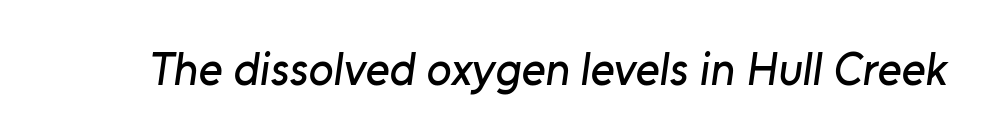
{"serif": "no", "width": "normal", "stroke_contrast": "low", "x_height": "medium", "monospaced": "no", "underline": "no", "letter_spacing": "normal", "letter_spacing_em": 0.0, "glyph_px": 46}
